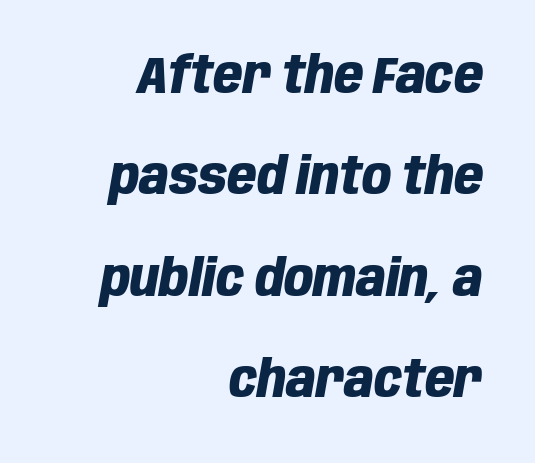
A bare baseline throughout the passage. Is the type bold? Yes — the strokes are clearly thick and heavy. Quick note: interline space is abundant. Default kerning and tracking; the words read as compact shapes.
